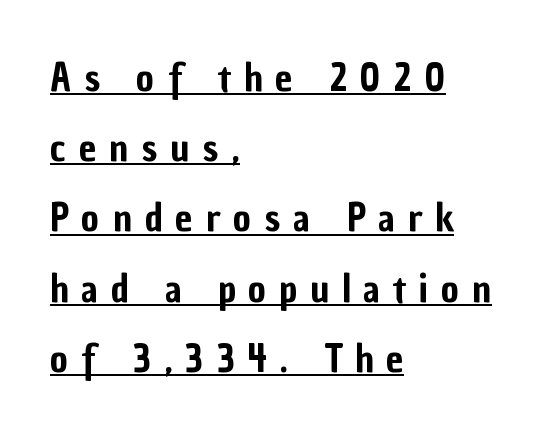
Font category for this specimen: sans-serif. Proportional: the letters do not fall into vertical columns. The letters stand straight up with perfectly vertical stems. The letterforms stand isolated, each surrounded by extra space. This rendering features underlined lettering. Casual observation: everything's shoved over to the left.
